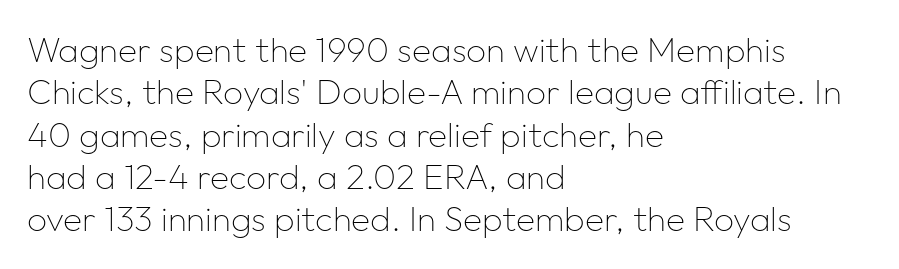
{"serif": "no", "italic": "no", "bold": "no", "weight": "thin", "width": "normal", "stroke_contrast": "low", "x_height": "medium", "monospaced": "no", "underline": "no", "align": "left", "line_spacing_ratio": 1.21, "letter_spacing": "normal", "letter_spacing_em": 0.0, "glyph_px": 35}
